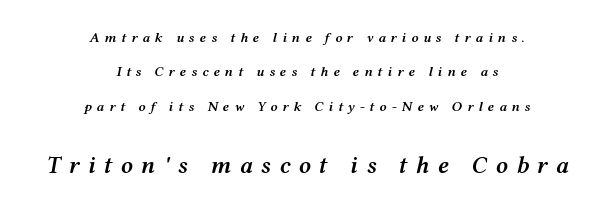
{"italic": "yes", "lean": "right", "slant_degrees": 12, "bold": "semi", "underline": "no", "align": "center", "line_spacing": "loose", "line_spacing_ratio": 2.45, "letter_spacing": "wide", "letter_spacing_em": 0.35, "larger_block": "second", "size_ratio": 1.71, "glyph_px": 24}
